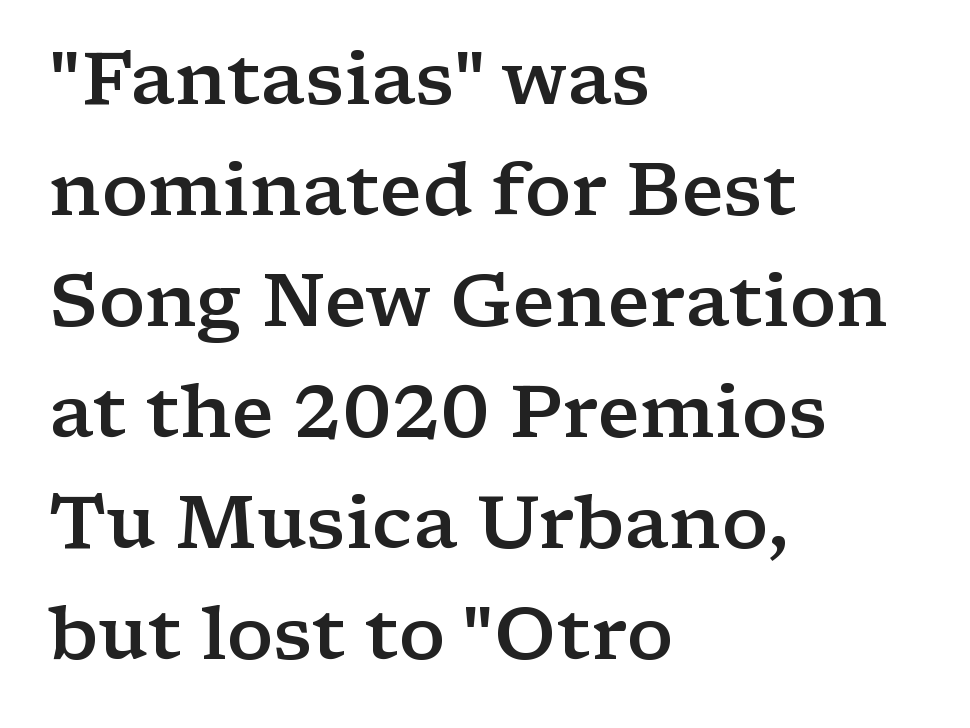
The image shows 74 px semibold, wide serif type, upright; set left-aligned, normal line spacing (1.5x), normal letter spacing, not underlined; low stroke contrast and a medium x-height.
